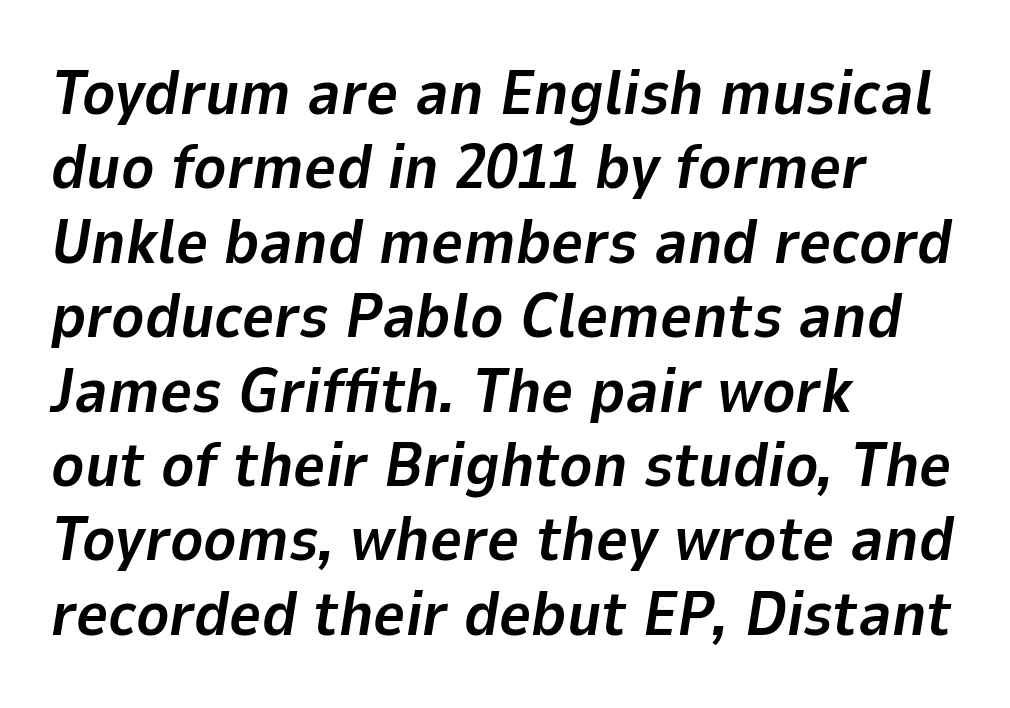
{"italic": "yes", "lean": "right", "slant_degrees": 9, "bold": "yes", "weight": "bold", "width": "normal", "stroke_contrast": "low", "x_height": "medium", "monospaced": "no", "underline": "no", "align": "left", "line_spacing_ratio": 1.2, "letter_spacing": "normal", "letter_spacing_em": 0.0, "glyph_px": 62}
